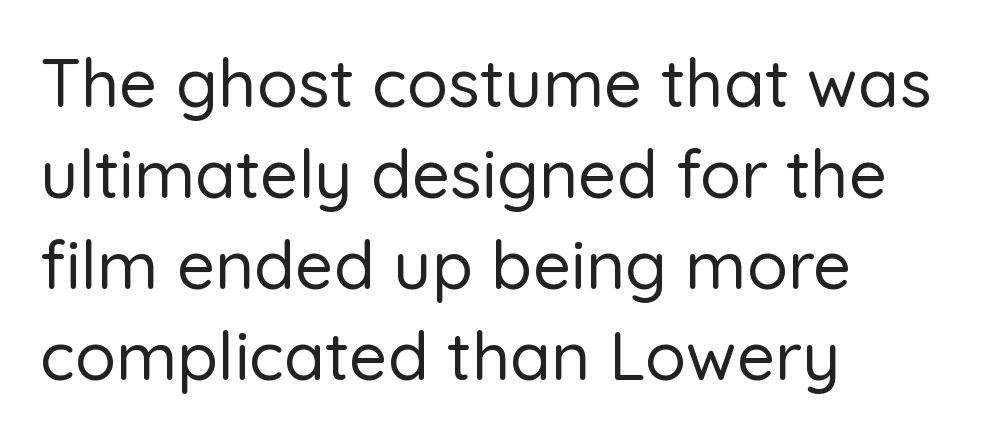
Note: no serifs on the glyphs. The space directly below the letters is spotless. Varying glyph widths throughout — classic text-font behaviour. Leading: standard.
